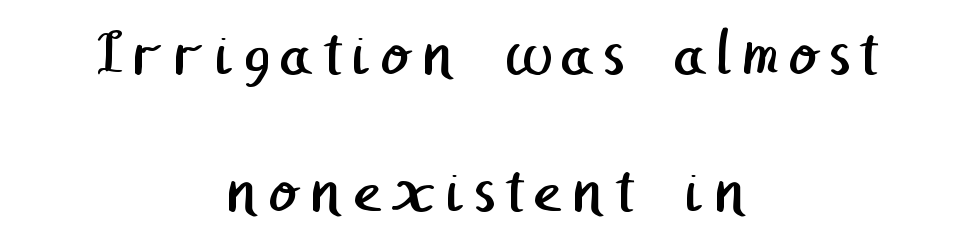
The image shows 67 px regular-weight sans-serif type; set centered, loose line spacing (2.05x), not underlined; low stroke contrast and a medium x-height.
